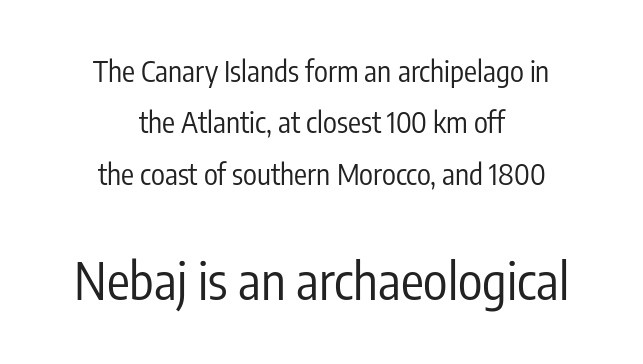
Q: Is the text bold? A: No.
Q: Is the text italic (slanted)? A: No, it is upright.
Q: Is the typeface a serif or a sans-serif typeface? A: Sans-serif.
Q: Is the text underlined? A: No.
Q: How is the paragraph aligned? A: Centered.
Q: Is the spacing between letters normal or unusually wide? A: Normal.
Q: Which block of text is set in a larger size, the first (top) or the second (bottom)? A: The second (bottom) one.
Q: Width (condensed, normal, or wide)? A: Condensed.
Q: Stroke contrast? A: Low.
Q: x-height? A: Medium.
Q: Monospaced? A: No.
